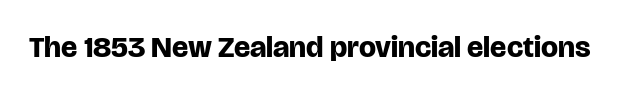
Q: Is the text bold? A: Yes.
Q: Is the text italic (slanted)? A: No, it is upright.
Q: Is the typeface a serif or a sans-serif typeface? A: Sans-serif.
Q: Is the text underlined? A: No.
Q: Is the spacing between letters normal or unusually wide? A: Normal.
Q: Width (condensed, normal, or wide)? A: Normal.
Q: Stroke contrast? A: Low.
Q: x-height? A: Large.
Q: Monospaced? A: No.
